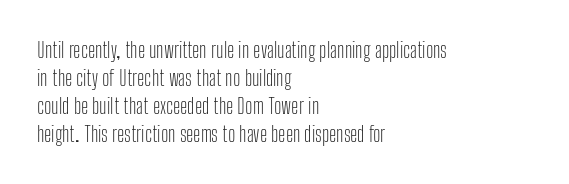
Q: Is the text bold? A: No.
Q: Is the text italic (slanted)? A: No, it is upright.
Q: Is the text underlined? A: No.
Q: How is the paragraph aligned? A: Left-aligned.
Q: Is the spacing between letters normal or unusually wide? A: Normal.
Q: Is the spacing between lines tight, normal or loose? A: Normal.
